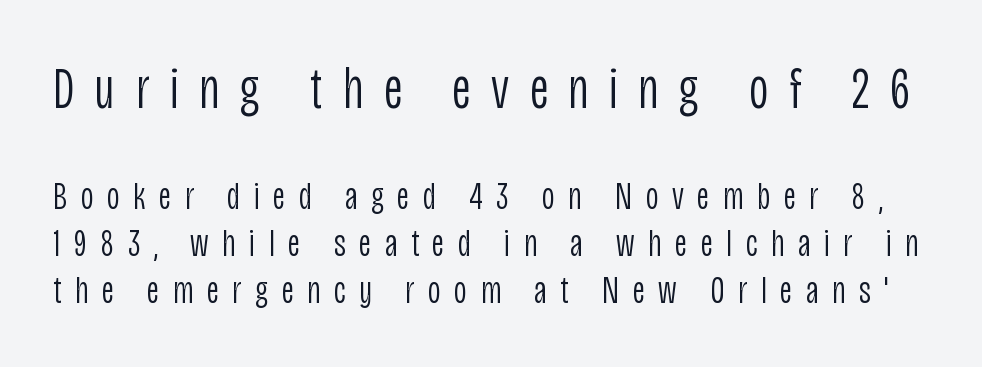
Q: Is the text bold? A: No.
Q: Is the text italic (slanted)? A: No, it is upright.
Q: Is the typeface a serif or a sans-serif typeface? A: Sans-serif.
Q: Is the text underlined? A: No.
Q: Is the spacing between letters normal or unusually wide? A: Unusually wide.
Q: Which block of text is set in a larger size, the first (top) or the second (bottom)? A: The first (top) one.
Q: Width (condensed, normal, or wide)? A: Condensed.
Q: Stroke contrast? A: Low.
Q: x-height? A: Large.
Q: Monospaced? A: No.
